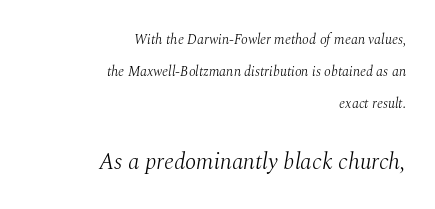
{"italic": "yes", "lean": "right", "slant_degrees": 10, "bold": "no", "underline": "no", "align": "right", "line_spacing": "loose", "line_spacing_ratio": 2.29, "letter_spacing": "normal", "letter_spacing_em": 0.0, "larger_block": "second", "size_ratio": 1.64, "glyph_px": 23}
